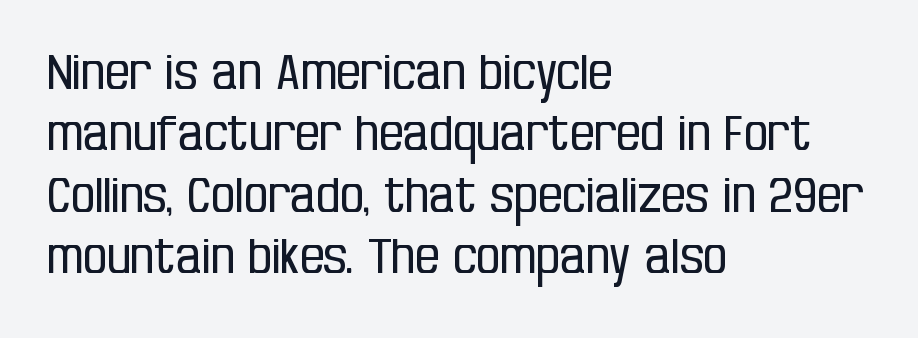
{"serif": "no", "italic": "no", "bold": "no", "weight": "regular", "width": "condensed", "stroke_contrast": "low", "x_height": "large", "monospaced": "no", "underline": "no", "align": "left", "line_spacing": "normal", "line_spacing_ratio": 1.28, "letter_spacing": "normal", "letter_spacing_em": 0.0, "glyph_px": 48}
